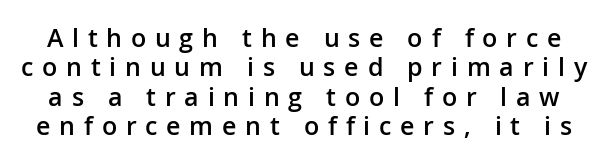
{"italic": "no", "bold": "semi", "underline": "no", "line_spacing_ratio": 1.18, "letter_spacing": "wide", "letter_spacing_em": 0.35, "glyph_px": 25}
